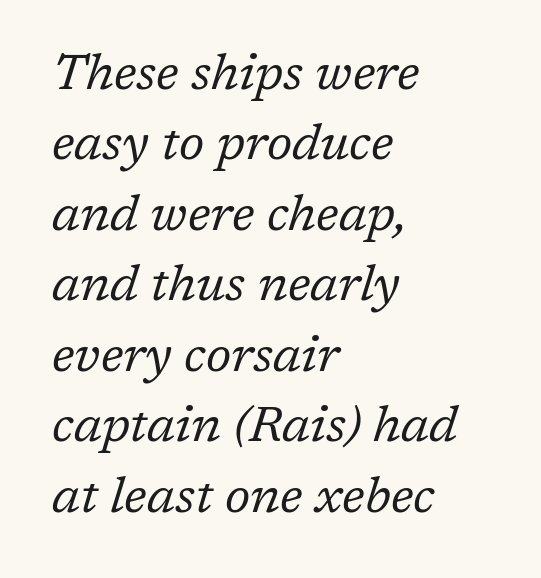
Q: Is the text bold? A: No.
Q: Is the text italic (slanted)? A: Yes, it leans right by about 17 degrees.
Q: Is the typeface a serif or a sans-serif typeface? A: Serif.
Q: Is the text underlined? A: No.
Q: How is the paragraph aligned? A: Left-aligned.
Q: Is the spacing between letters normal or unusually wide? A: Normal.
Q: Is the spacing between lines tight, normal or loose? A: Normal.
Q: Width (condensed, normal, or wide)? A: Normal.
Q: Stroke contrast? A: Low.
Q: x-height? A: Medium.
Q: Monospaced? A: No.
